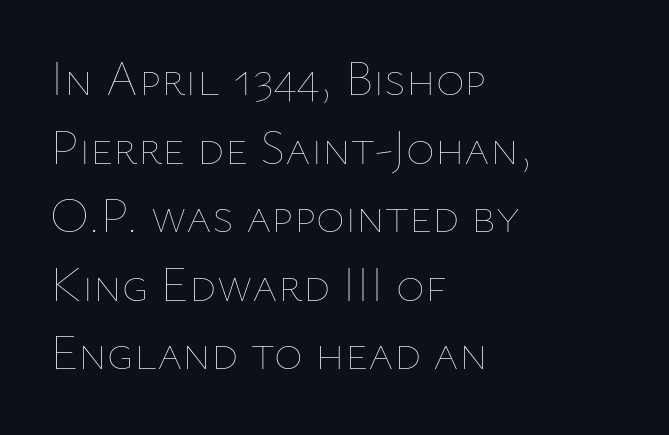
The image shows 49 px thin type, upright; set left-aligned, normal line spacing (1.4x), normal letter spacing, not underlined; low stroke contrast and a medium x-height.
